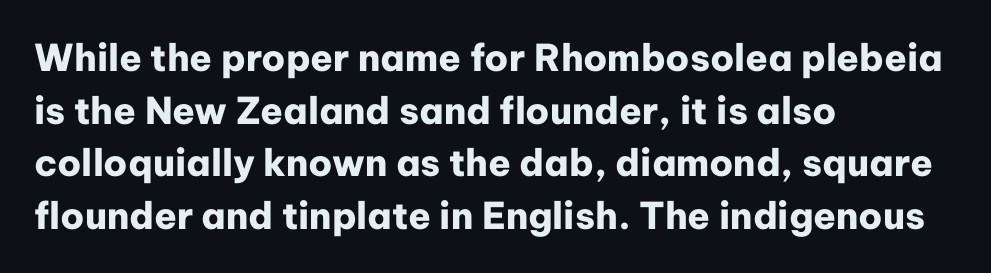
{"serif": "no", "italic": "no", "bold": "yes", "weight": "heavy", "width": "normal", "stroke_contrast": "low", "x_height": "medium", "monospaced": "no", "underline": "no", "align": "left", "line_spacing": "normal", "line_spacing_ratio": 1.42, "letter_spacing": "normal", "letter_spacing_em": 0.0, "glyph_px": 37}
